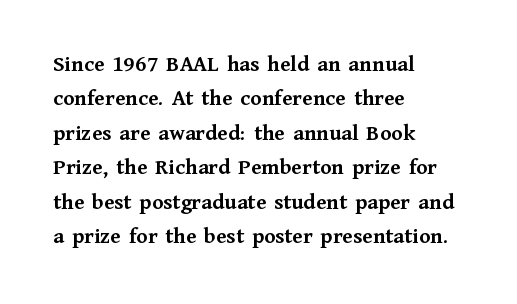
Is the letter spacing exaggerated? No — it looks like the ordinary default. Reading down the block, your eye returns to a fixed left position each line. Heavy-handed strokes throughout: this text is bold. Just letters on the line, the space beneath them empty. Baseline-to-baseline distance is the conventional proportion of letter height. A roman cut, with each character standing at attention.
